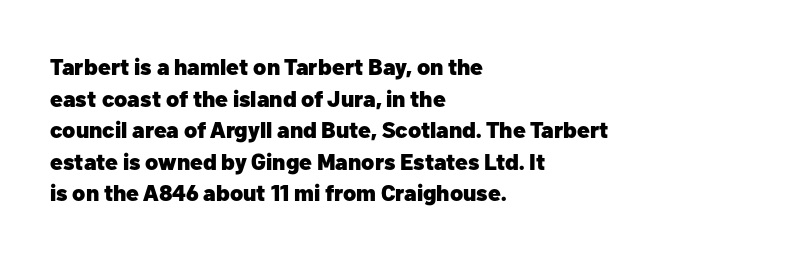
One glance says typical: line gaps are just what's usual. The letters stand upright; this is a roman face. These lines stack with their left ends in a neat column. Bold? Absolutely — the strokes are thick and heavy.
